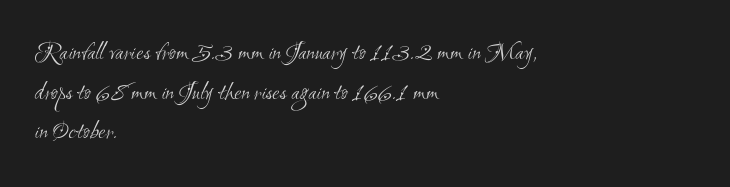
Teacher's note: observe the even left margin — that is flush-left alignment. The glyphs are unaccompanied by any horizontal stroke below them. The line texture is even and compact thanks to regular tracking. Horizontal bands of white between lines are of average thickness. Is this a heavy cut? Hardly; it is regular or lighter.
